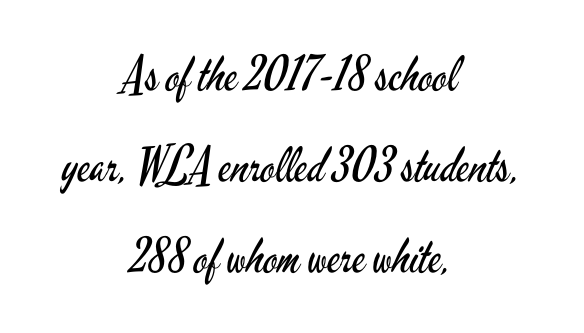
The image shows 48 px regular-weight, condensed sans-serif type; set centered, loose line spacing (1.9x), normal letter spacing, not underlined; low stroke contrast and a small x-height.
